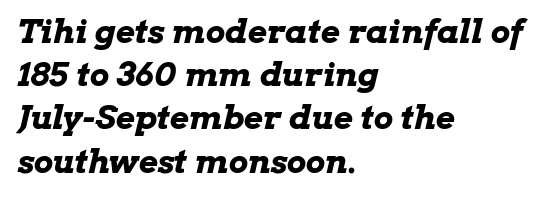
The letters advance in unequal steps, a hallmark of proportional type. Heft: maximum for text — a bold. In terms of posture, this sample is oblique. Reading down the column, the eye jumps a familiar distance to each next line. What stands out about the letter spacing? Nothing — it is the standard amount.
